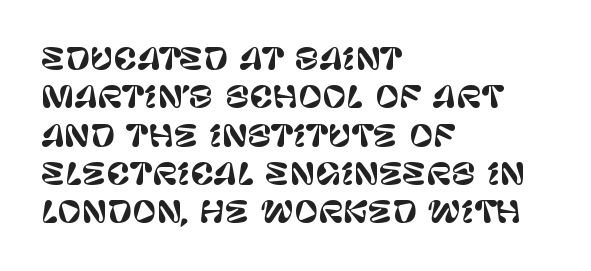
{"serif": "no", "width": "normal", "stroke_contrast": "low", "x_height": "large", "monospaced": "no", "underline": "no", "align": "left", "line_spacing": "normal", "line_spacing_ratio": 1.32, "letter_spacing": "normal", "letter_spacing_em": 0.0, "glyph_px": 29}
